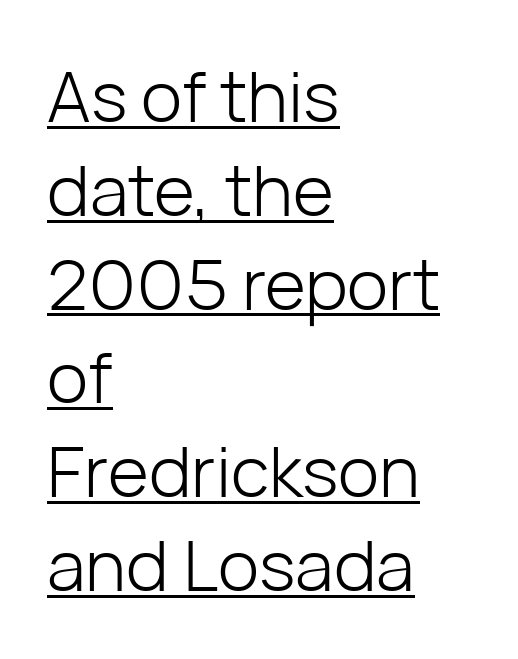
The image shows 70 px light sans-serif type, upright; set left-aligned, normal line spacing (1.34x), normal letter spacing, underlined; low stroke contrast and a medium x-height.
